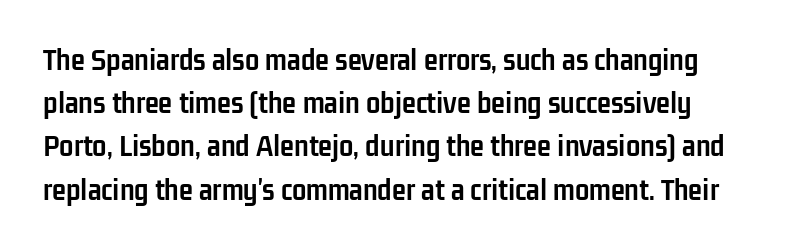
Q: Is the text bold? A: Yes.
Q: Is the text italic (slanted)? A: No, it is upright.
Q: Is the typeface a serif or a sans-serif typeface? A: Sans-serif.
Q: Is the text underlined? A: No.
Q: Is the spacing between letters normal or unusually wide? A: Normal.
Q: Is the spacing between lines tight, normal or loose? A: Normal.
Q: Width (condensed, normal, or wide)? A: Condensed.
Q: Stroke contrast? A: Low.
Q: x-height? A: Medium.
Q: Monospaced? A: No.
